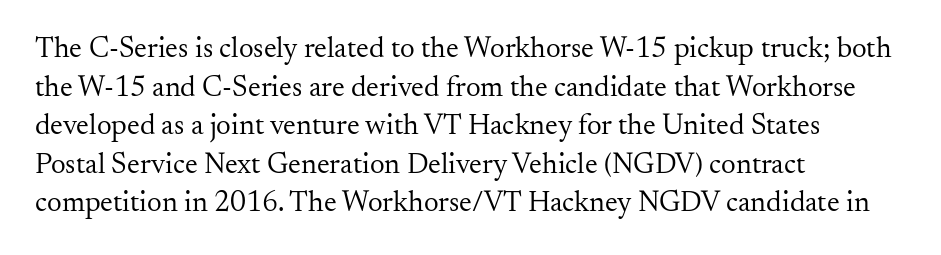
The image shows 29 px regular-weight serif type, upright; set left-aligned, normal line spacing (1.33x), normal letter spacing, not underlined; medium stroke contrast and a small x-height.
